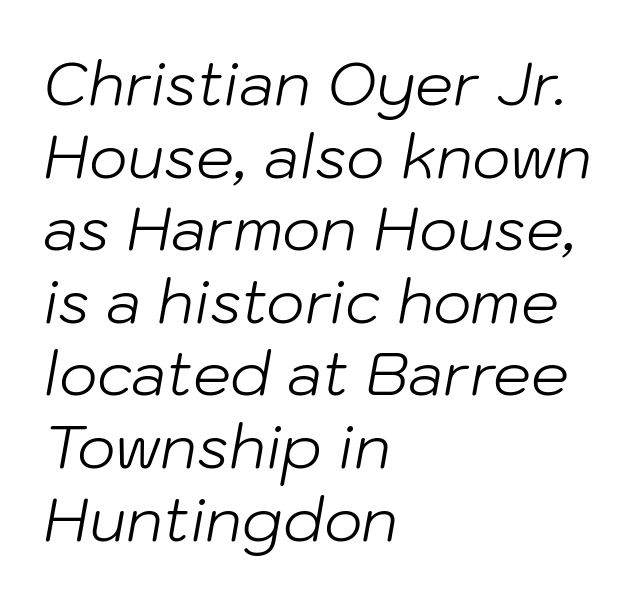
The image shows 60 px light type, italic (leaning right); set left-aligned, line spacing 1.21x, normal letter spacing, not underlined; low stroke contrast and a medium x-height.
